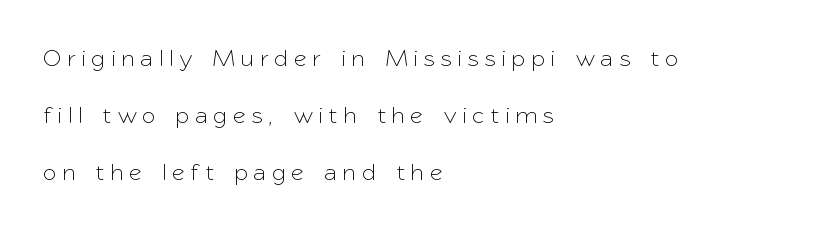
{"italic": "no", "underline": "no", "align": "left", "line_spacing": "loose", "line_spacing_ratio": 2.37, "letter_spacing": "wide", "letter_spacing_em": 0.28, "glyph_px": 24}
